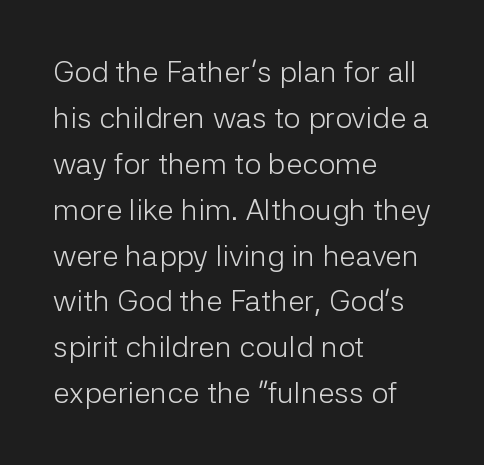
Think standard paragraph weight, or any step lighter than that. The face used here is rendered with its standard letterfit. Designer's note — italics off, roman on. A sans-serif font was chosen for this passage.
